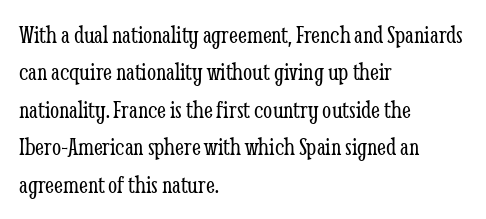
Is the letter spacing exaggerated? No — it looks like the ordinary default. This block has exactly the height ordinary leading produces. This is the regular roman posture of the typeface. Weight: not bold — regular or lighter.
